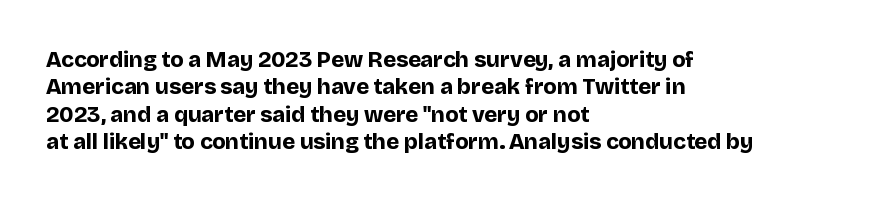
{"italic": "no", "bold": "yes", "underline": "no", "align": "left", "line_spacing_ratio": 1.24, "letter_spacing": "normal", "letter_spacing_em": 0.0, "glyph_px": 22}
